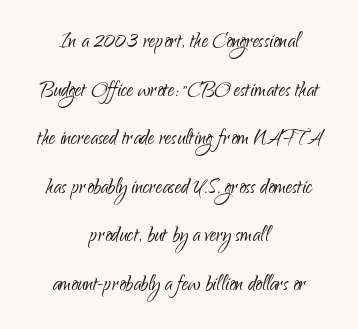
Q: Is the text bold? A: No.
Q: Is the text italic (slanted)? A: Yes.
Q: Is the text underlined? A: No.
Q: How is the paragraph aligned? A: Centered.
Q: Is the spacing between letters normal or unusually wide? A: Normal.
